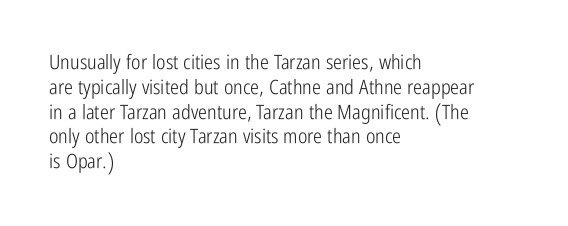
{"italic": "no", "bold": "no", "underline": "no", "align": "left", "line_spacing_ratio": 1.24, "letter_spacing": "normal", "letter_spacing_em": 0.0, "glyph_px": 20}
